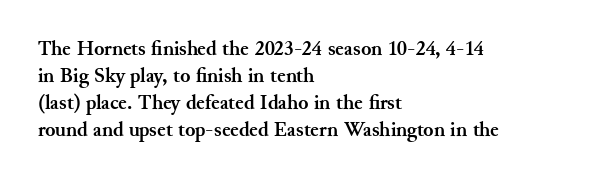
The image shows 21 px bold type, upright; set left-aligned, normal line spacing (1.29x), normal letter spacing, not underlined.
